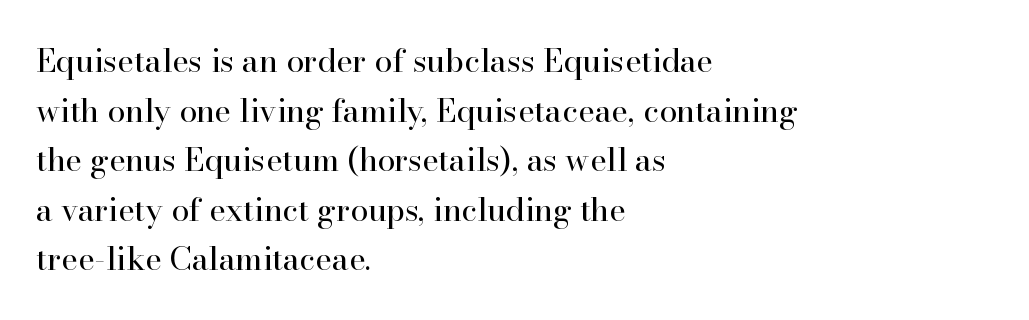
The image shows 32 px regular-weight serif type, upright; set left-aligned, normal line spacing (1.55x), normal letter spacing, not underlined; high stroke contrast and a small x-height.
